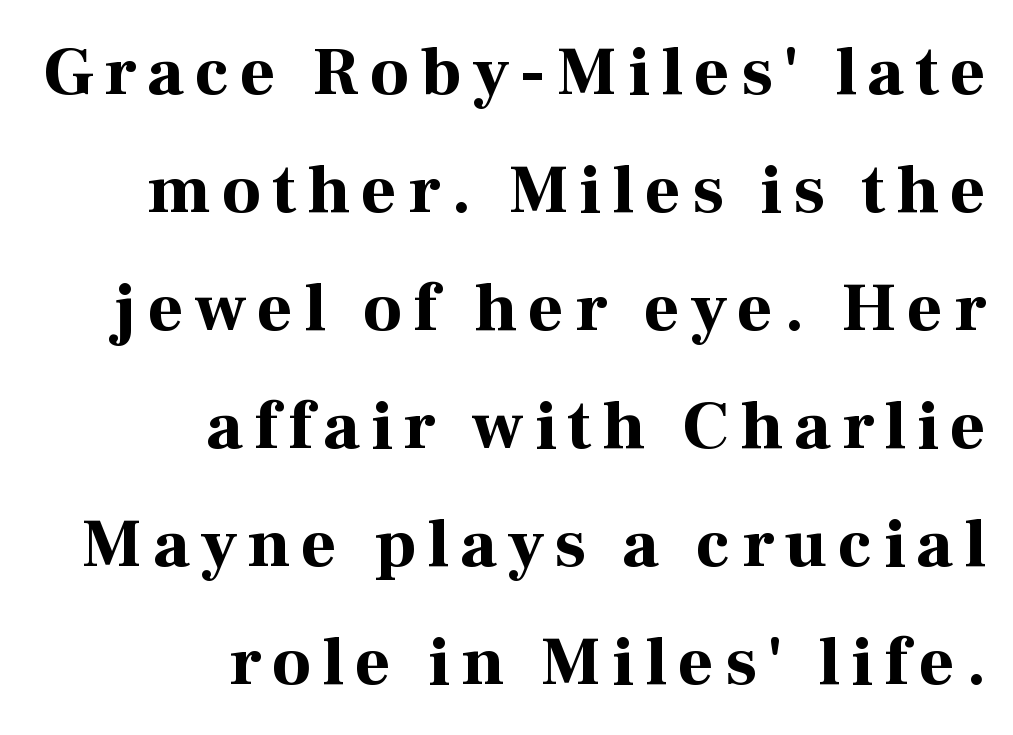
The image shows 69 px bold serif type, upright; set right-aligned, line spacing 1.71x, not underlined; high stroke contrast and a medium x-height.
